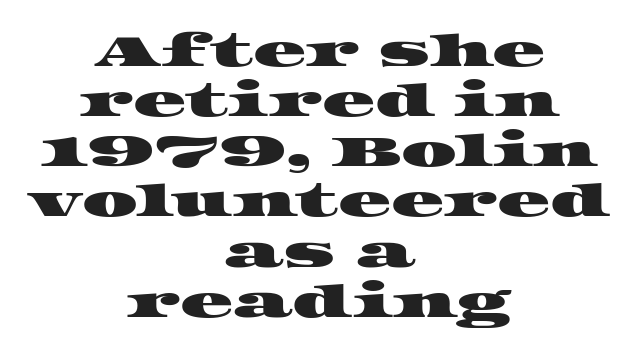
The image shows 44 px wide serif type; set centered, tight line spacing (1.14x), normal letter spacing, not underlined; high stroke contrast and a large x-height.
